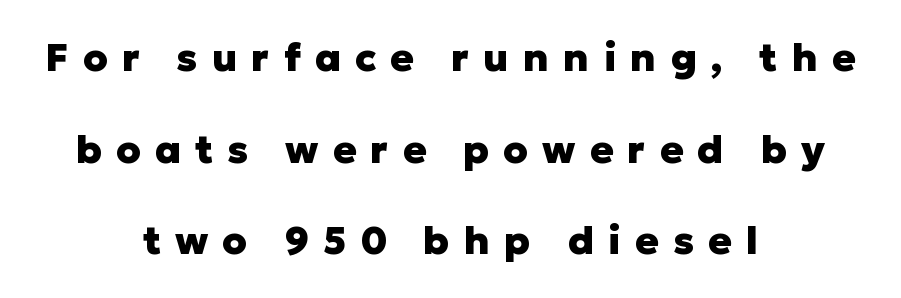
The image shows 39 px heavy sans-serif type, upright; set centered, loose line spacing (2.35x), unusually wide letter spacing (+0.36 em), not underlined; low stroke contrast and a medium x-height.
